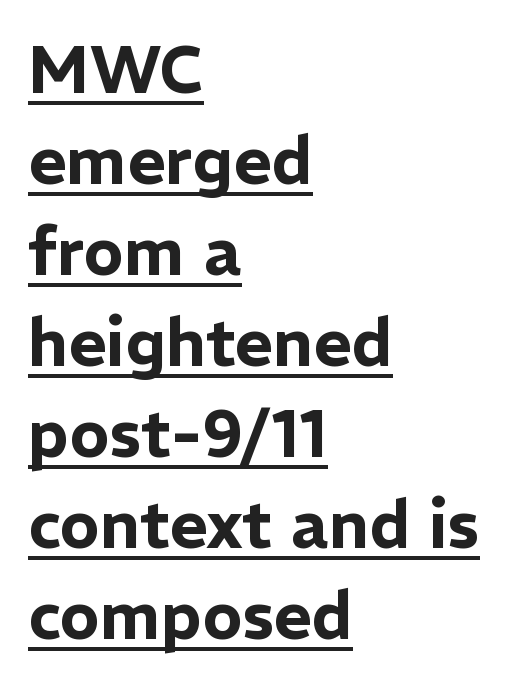
Q: Is the text italic (slanted)? A: No, it is upright.
Q: Is the typeface a serif or a sans-serif typeface? A: Sans-serif.
Q: Is the text underlined? A: Yes.
Q: How is the paragraph aligned? A: Left-aligned.
Q: Is the spacing between letters normal or unusually wide? A: Normal.
Q: Is the spacing between lines tight, normal or loose? A: Normal.
Q: Width (condensed, normal, or wide)? A: Normal.
Q: Stroke contrast? A: Low.
Q: x-height? A: Medium.
Q: Monospaced? A: No.
